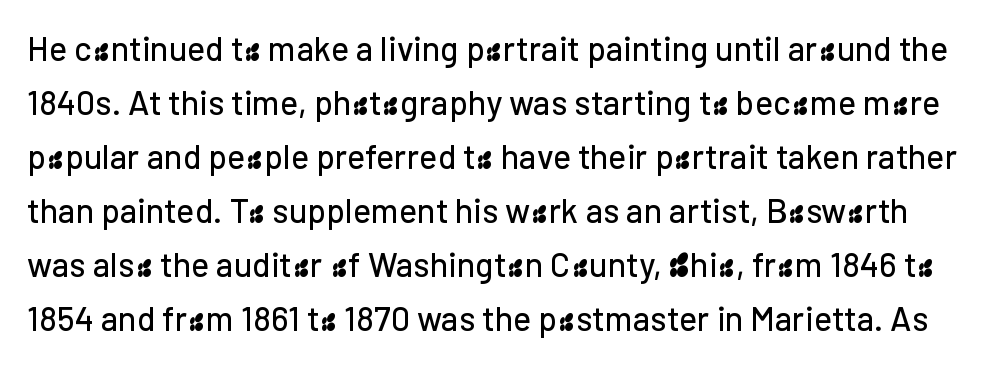
Tall strokes in this sample are plumb rather than angled. Rows of type keep a routine distance in the vertical direction. You could call the tracking neutral — neither tight nor loose. You could not count columns in this text — the font is proportionally spaced.
